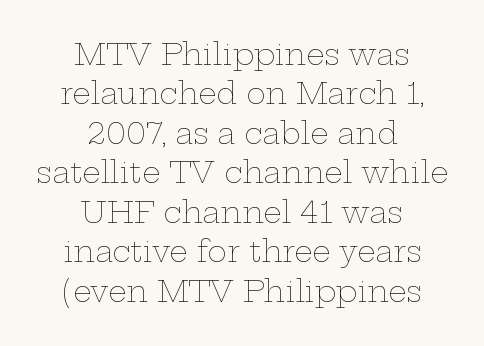
{"italic": "no", "bold": "no", "weight": "thin", "width": "wide", "stroke_contrast": "low", "x_height": "medium", "monospaced": "no", "underline": "no", "align": "center", "line_spacing": "normal", "line_spacing_ratio": 1.36, "letter_spacing": "normal", "letter_spacing_em": 0.0, "glyph_px": 29}
